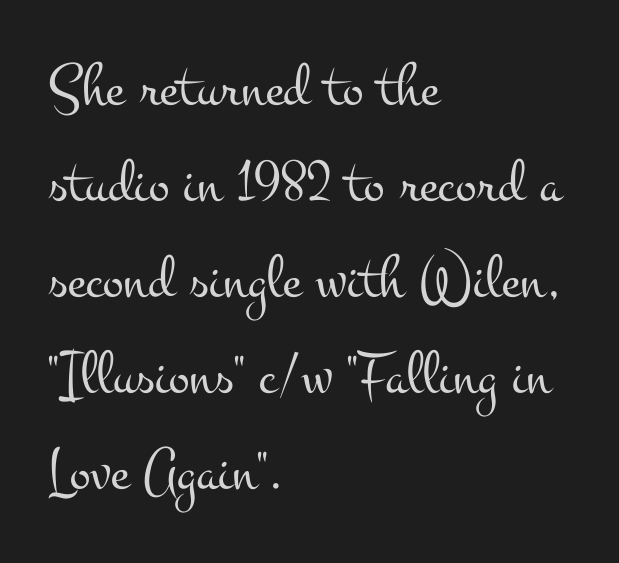
The image shows 62 px light, wide type; set left-aligned, normal line spacing (1.55x), normal letter spacing, not underlined; medium stroke contrast and a small x-height.
